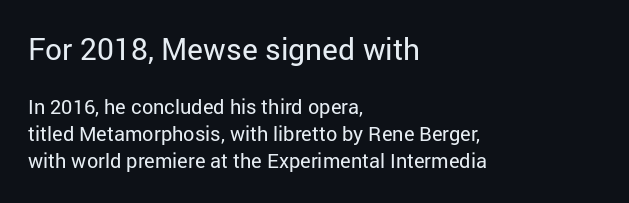
The image shows 30 px regular-weight sans-serif type, upright; set left-aligned, normal line spacing (1.36x), normal letter spacing, not underlined; the first (top) block is 1.5x larger; low stroke contrast and a medium x-height.
